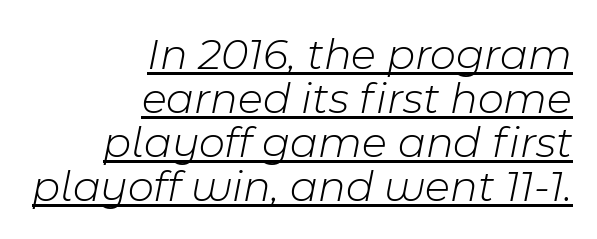
{"italic": "yes", "lean": "right", "slant_degrees": 11, "bold": "no", "weight": "light", "width": "normal", "stroke_contrast": "low", "x_height": "medium", "monospaced": "no", "underline": "yes", "align": "right", "line_spacing": "tight", "line_spacing_ratio": 0.98, "letter_spacing": "normal", "letter_spacing_em": 0.0, "glyph_px": 45}
